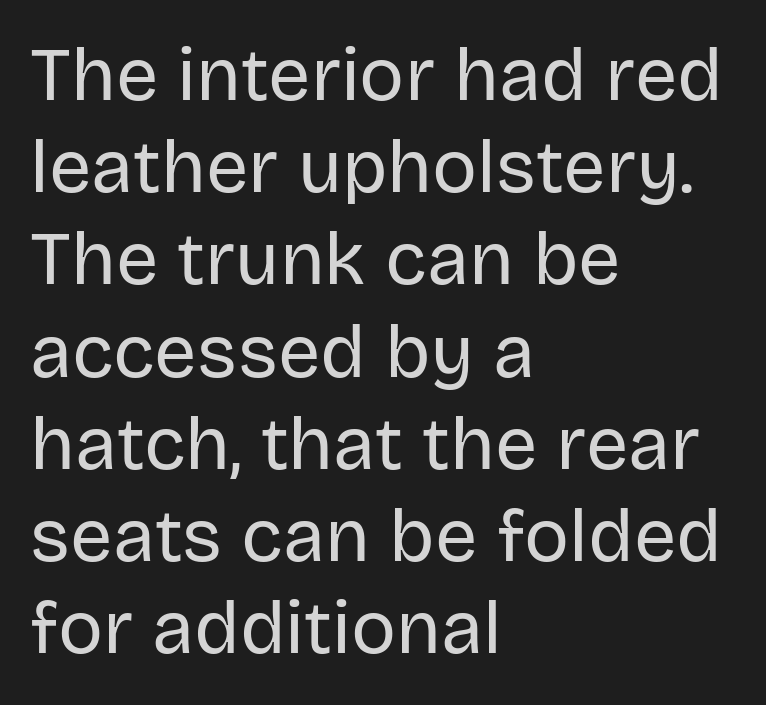
{"serif": "no", "italic": "no", "bold": "no", "weight": "regular", "width": "normal", "stroke_contrast": "low", "x_height": "large", "monospaced": "no", "underline": "no", "align": "left", "line_spacing_ratio": 1.23, "letter_spacing": "normal", "letter_spacing_em": 0.0, "glyph_px": 75}
